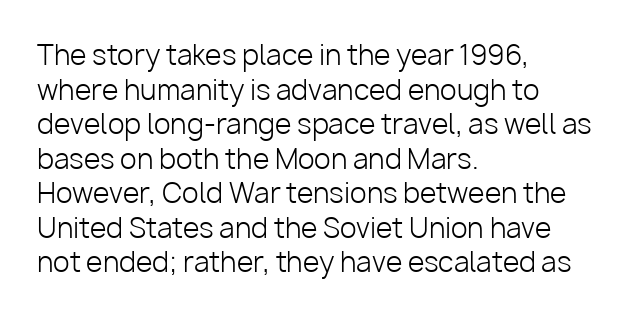
Q: Is the text bold? A: No.
Q: Is the text italic (slanted)? A: No, it is upright.
Q: Is the text underlined? A: No.
Q: How is the paragraph aligned? A: Left-aligned.
Q: Is the spacing between letters normal or unusually wide? A: Normal.
Q: Is the spacing between lines tight, normal or loose? A: Normal.
